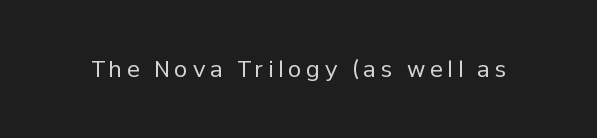
Descenders are the only things crossing below the line. This sample uses an upright cut, with every glyph sitting square on the baseline. Heaviness? Minimal to ordinary, like unemphasized prose. Observe the wide spacing: letters keep a clear distance from each other.
